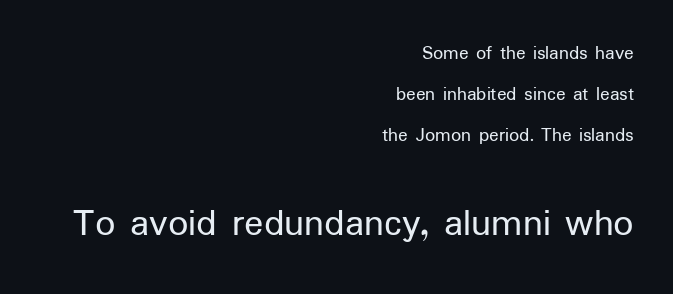
{"serif": "no", "italic": "no", "bold": "no", "weight": "regular", "width": "normal", "stroke_contrast": "low", "x_height": "medium", "monospaced": "no", "underline": "no", "align": "right", "line_spacing": "loose", "line_spacing_ratio": 2.06, "letter_spacing": "normal", "letter_spacing_em": 0.0, "larger_block": "second", "size_ratio": 2.0, "glyph_px": 40}
